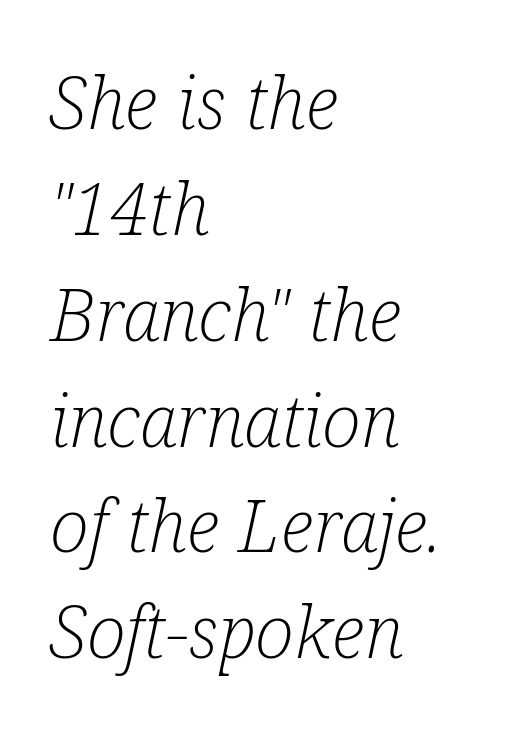
Q: Is the text bold? A: No.
Q: Is the text italic (slanted)? A: Yes, it leans right by about 12 degrees.
Q: Is the typeface a serif or a sans-serif typeface? A: Serif.
Q: Is the text underlined? A: No.
Q: How is the paragraph aligned? A: Left-aligned.
Q: Is the spacing between letters normal or unusually wide? A: Normal.
Q: Is the spacing between lines tight, normal or loose? A: Normal.
Q: Width (condensed, normal, or wide)? A: Condensed.
Q: Stroke contrast? A: Low.
Q: x-height? A: Medium.
Q: Monospaced? A: No.
